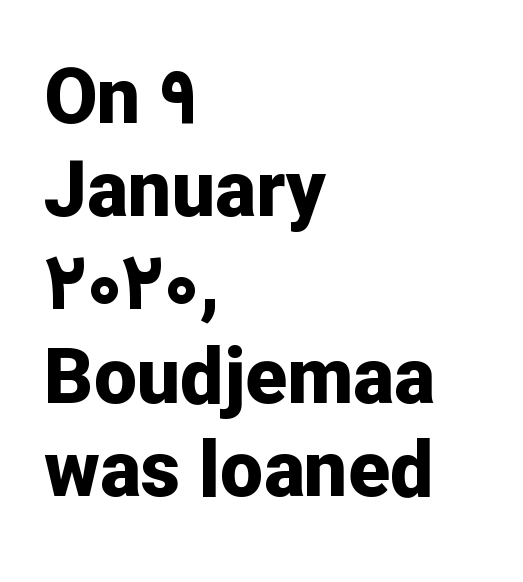
The image shows 77 px bold sans-serif type, upright; set left-aligned, line spacing 1.21x, normal letter spacing, not underlined; low stroke contrast and a medium x-height.
